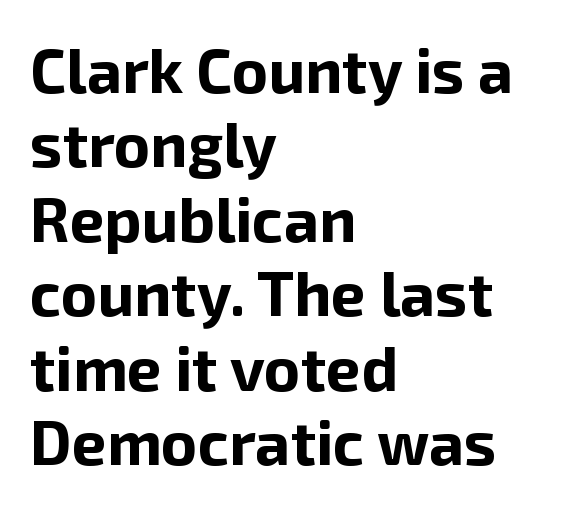
Q: Is the text bold? A: Yes.
Q: Is the text italic (slanted)? A: No, it is upright.
Q: Is the typeface a serif or a sans-serif typeface? A: Sans-serif.
Q: Is the text underlined? A: No.
Q: How is the paragraph aligned? A: Left-aligned.
Q: Is the spacing between letters normal or unusually wide? A: Normal.
Q: Width (condensed, normal, or wide)? A: Normal.
Q: Stroke contrast? A: Low.
Q: x-height? A: Medium.
Q: Monospaced? A: No.
